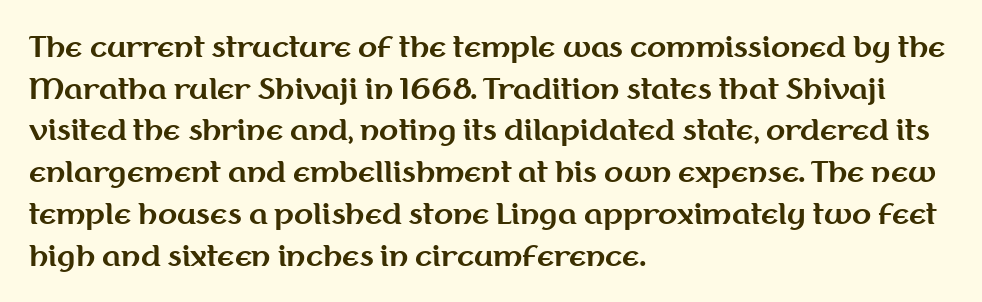
The image shows 28 px bold sans-serif type, upright; set left-aligned, normal line spacing (1.49x), normal letter spacing, not underlined; medium stroke contrast and a medium x-height.
